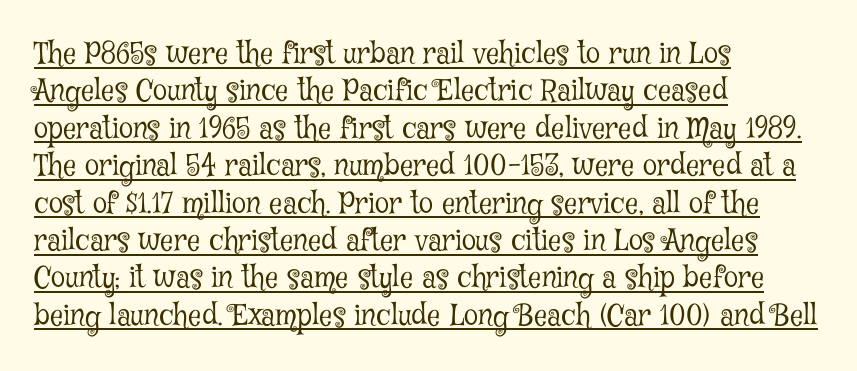
You can tell from the footed stems that serif type was used. A typesetter would call this proportional, since set widths differ per character. No italicization has been applied; the sample stays upright. Underlining? Definitely there.
